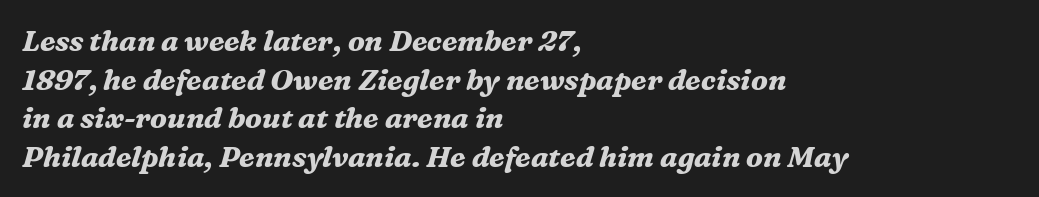
Q: Is the text bold? A: Yes.
Q: Is the text italic (slanted)? A: Yes, it leans right by about 16 degrees.
Q: Is the typeface a serif or a sans-serif typeface? A: Serif.
Q: Is the text underlined? A: No.
Q: How is the paragraph aligned? A: Left-aligned.
Q: Is the spacing between letters normal or unusually wide? A: Normal.
Q: Is the spacing between lines tight, normal or loose? A: Normal.
Q: Width (condensed, normal, or wide)? A: Normal.
Q: Stroke contrast? A: Medium.
Q: x-height? A: Medium.
Q: Monospaced? A: No.
